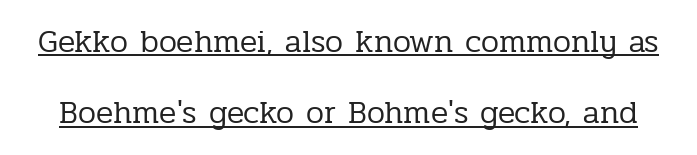
{"serif": "yes", "italic": "no", "bold": "no", "weight": "regular", "width": "normal", "stroke_contrast": "low", "x_height": "medium", "monospaced": "no", "underline": "yes", "line_spacing": "loose", "line_spacing_ratio": 2.23, "letter_spacing": "normal", "letter_spacing_em": 0.0, "glyph_px": 32}
